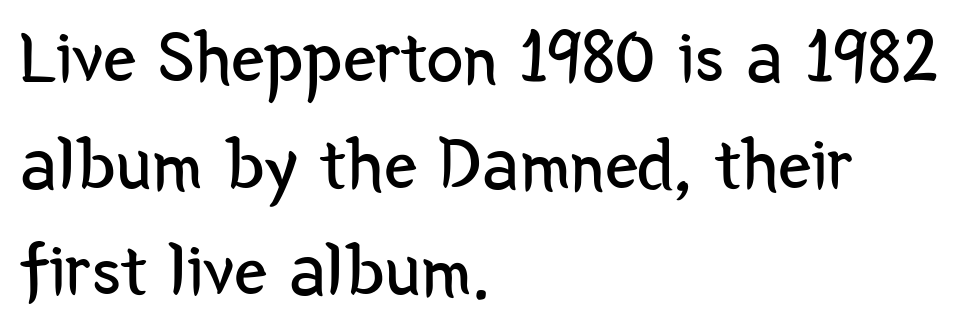
Q: Is the text bold? A: No.
Q: Is the text italic (slanted)? A: No, it is upright.
Q: Is the typeface a serif or a sans-serif typeface? A: Sans-serif.
Q: Is the text underlined? A: No.
Q: How is the paragraph aligned? A: Left-aligned.
Q: Is the spacing between letters normal or unusually wide? A: Normal.
Q: Is the spacing between lines tight, normal or loose? A: Normal.
Q: Width (condensed, normal, or wide)? A: Condensed.
Q: Stroke contrast? A: Low.
Q: x-height? A: Medium.
Q: Monospaced? A: No.
